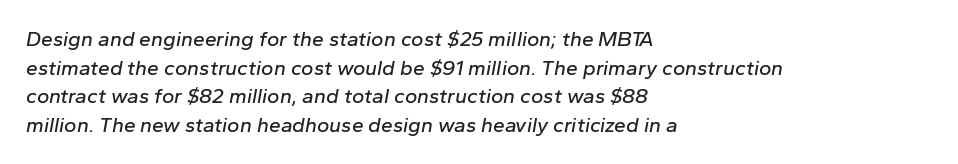
Q: Is the text italic (slanted)? A: Yes, it leans right by about 10 degrees.
Q: Is the text underlined? A: No.
Q: How is the paragraph aligned? A: Left-aligned.
Q: Is the spacing between letters normal or unusually wide? A: Normal.
Q: Is the spacing between lines tight, normal or loose? A: Normal.
